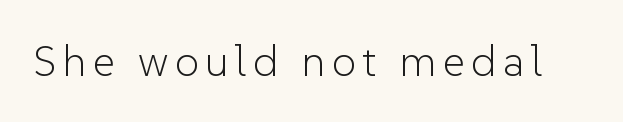
The image shows 43 px light sans-serif type, upright; set not underlined; low stroke contrast and a medium x-height.
